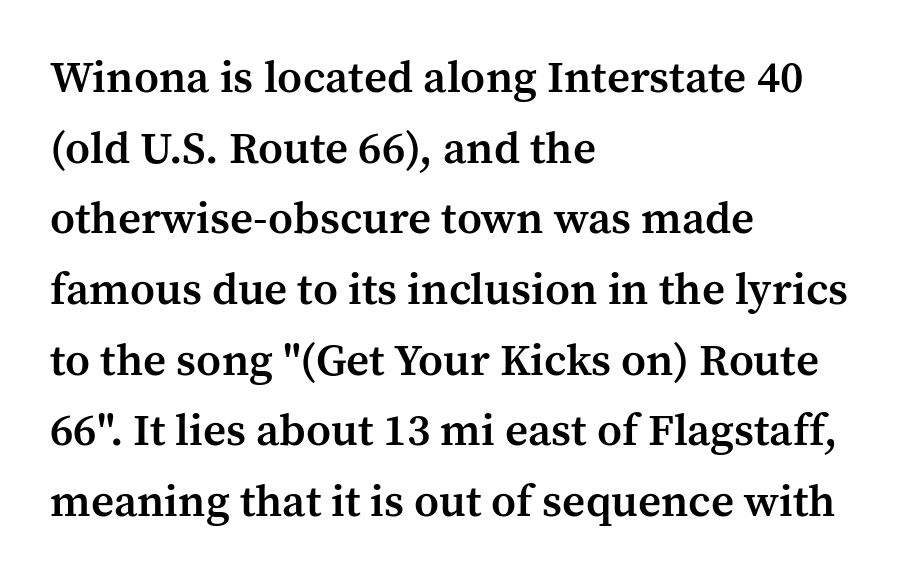
The image shows 45 px semibold serif type, upright; set left-aligned, normal line spacing (1.57x), normal letter spacing, not underlined; medium stroke contrast and a medium x-height.
